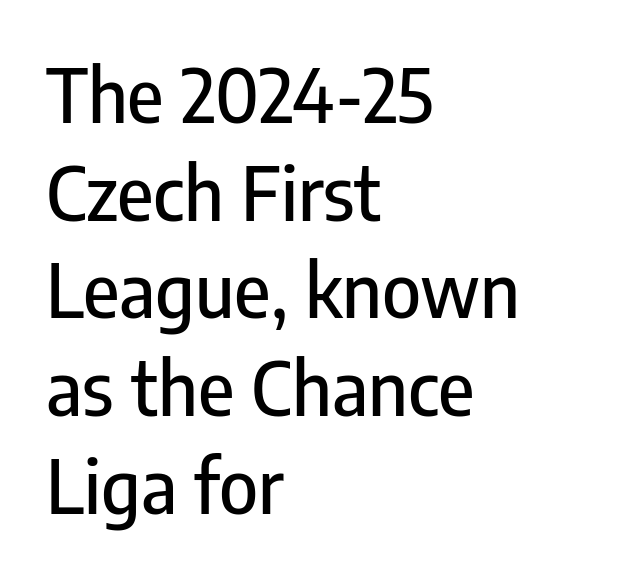
Inter-character spacing is left at the font's built-in metrics. You could not count columns in this text — the font is proportionally spaced. Rendered with straight, roman letterforms. The space beneath each line is pristine and unruled.
